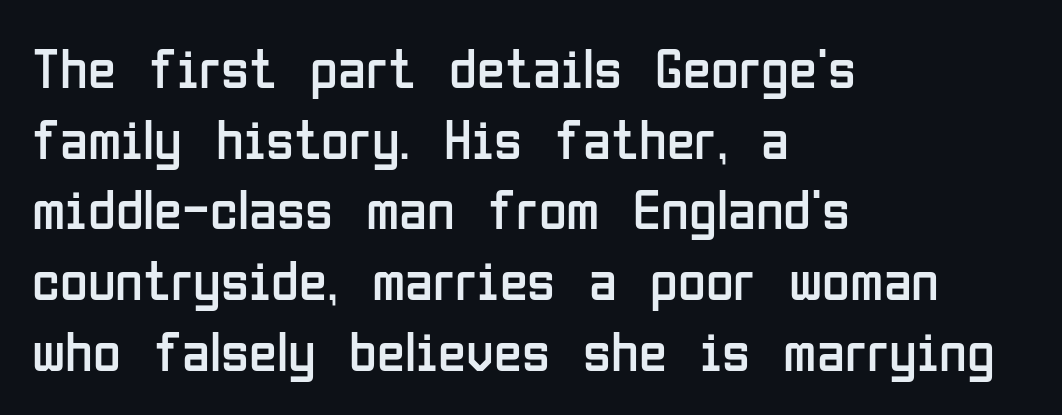
The image shows 57 px regular-weight, condensed sans-serif type, upright; set left-aligned, line spacing 1.24x, normal letter spacing, not underlined; low stroke contrast and a medium x-height.
